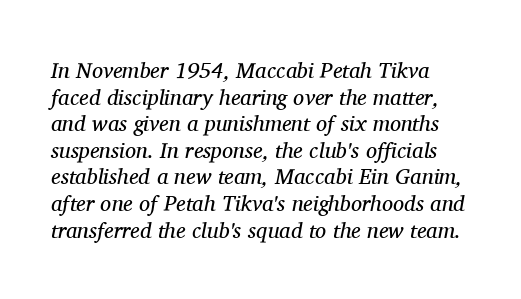
Weight: regular or lighter. Is the letter spacing exaggerated? No — it looks like the ordinary default. Honestly, there is no underline to notice here at all. When letters slant like this, we call the style italic.
